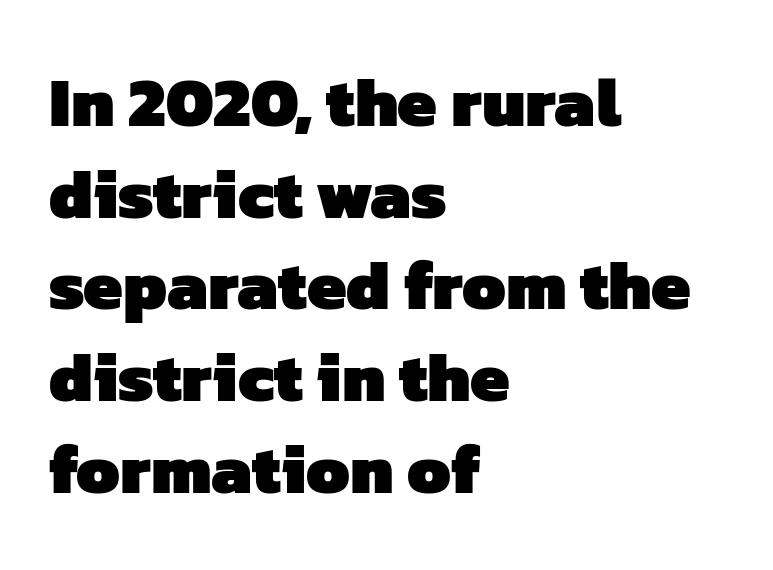
Q: Is the text bold? A: Yes.
Q: Is the typeface a serif or a sans-serif typeface? A: Sans-serif.
Q: Is the text underlined? A: No.
Q: How is the paragraph aligned? A: Left-aligned.
Q: Is the spacing between letters normal or unusually wide? A: Normal.
Q: Is the spacing between lines tight, normal or loose? A: Normal.
Q: Width (condensed, normal, or wide)? A: Normal.
Q: Stroke contrast? A: Low.
Q: x-height? A: Medium.
Q: Monospaced? A: No.
